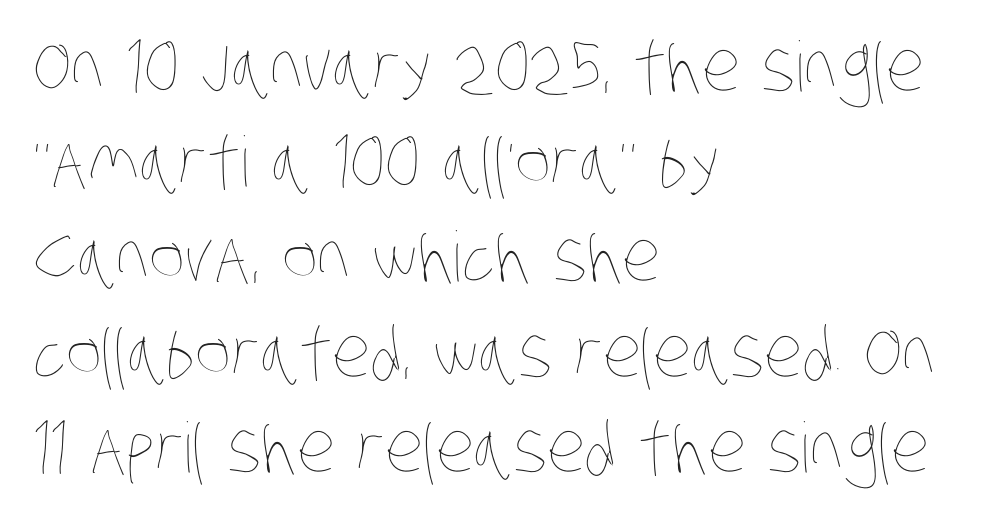
The face used here is proportionally spaced, like ordinary book or web type. The glyphs are unaccompanied by any horizontal stroke below them. The horizontal fit of the characters is conventional and even. Ink coverage per letter is moderate at most.
